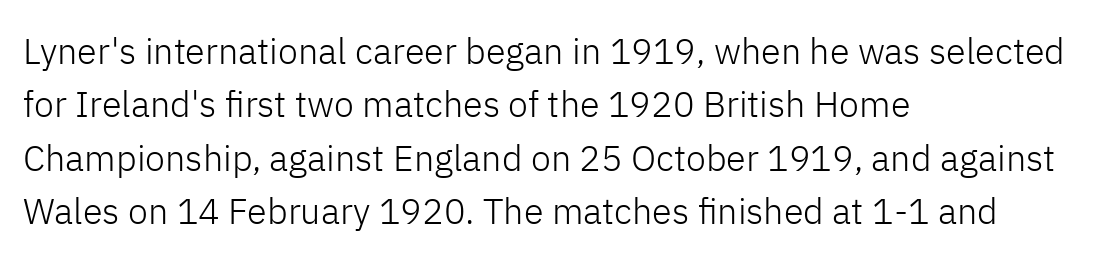
Q: Is the text bold? A: No.
Q: Is the text italic (slanted)? A: No, it is upright.
Q: Is the typeface a serif or a sans-serif typeface? A: Sans-serif.
Q: Is the text underlined? A: No.
Q: How is the paragraph aligned? A: Left-aligned.
Q: Is the spacing between letters normal or unusually wide? A: Normal.
Q: Is the spacing between lines tight, normal or loose? A: Normal.
Q: Width (condensed, normal, or wide)? A: Normal.
Q: Stroke contrast? A: Low.
Q: x-height? A: Medium.
Q: Monospaced? A: No.
